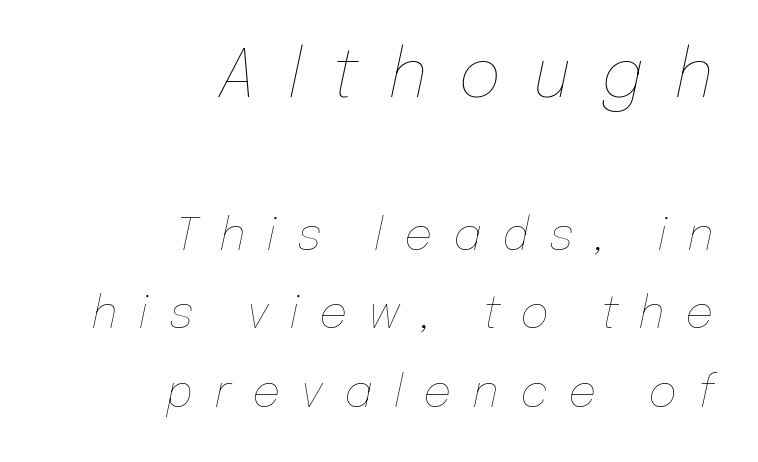
{"italic": "yes", "lean": "right", "slant_degrees": 12, "bold": "no", "weight": "thin", "width": "normal", "stroke_contrast": "low", "x_height": "medium", "monospaced": "no", "underline": "no", "align": "right", "line_spacing_ratio": 1.74, "letter_spacing": "wide", "letter_spacing_em": 0.45, "larger_block": "first", "size_ratio": 1.49, "glyph_px": 67}
